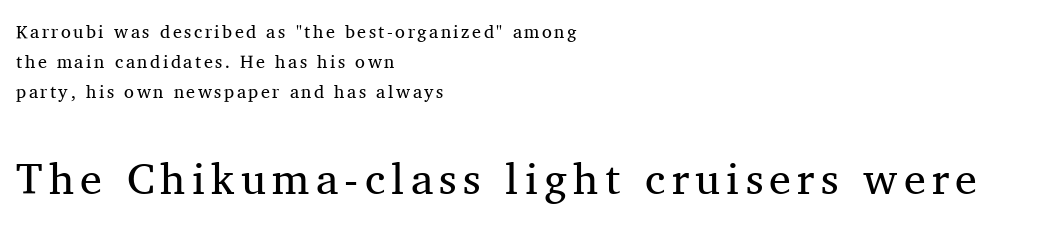
{"serif": "yes", "italic": "no", "bold": "no", "weight": "regular", "width": "normal", "stroke_contrast": "medium", "x_height": "medium", "monospaced": "no", "underline": "no", "align": "left", "line_spacing": "normal", "line_spacing_ratio": 1.66, "larger_block": "second", "size_ratio": 2.44, "glyph_px": 44}
